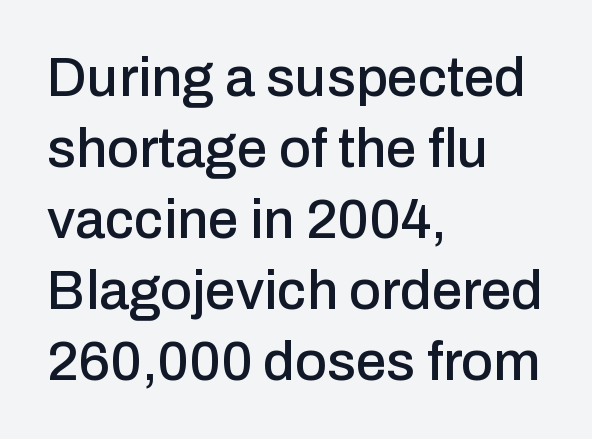
{"serif": "no", "italic": "no", "width": "normal", "stroke_contrast": "low", "x_height": "medium", "monospaced": "no", "underline": "no", "align": "left", "line_spacing": "normal", "line_spacing_ratio": 1.29, "letter_spacing": "normal", "letter_spacing_em": 0.0, "glyph_px": 55}
